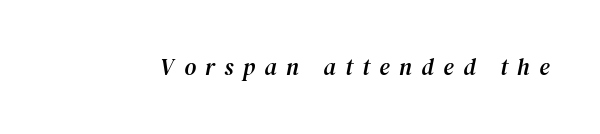
{"italic": "yes", "lean": "right", "slant_degrees": 12, "underline": "no", "letter_spacing": "wide", "letter_spacing_em": 0.41, "glyph_px": 23}
